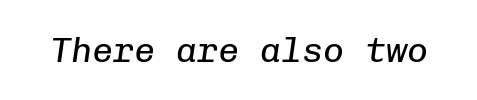
Designer's note — italics engaged. Honestly, there is no underline to notice here at all. The letterforms sit shoulder to shoulder at normal distance. The letters march in equal steps, a hallmark of fixed-pitch type.
